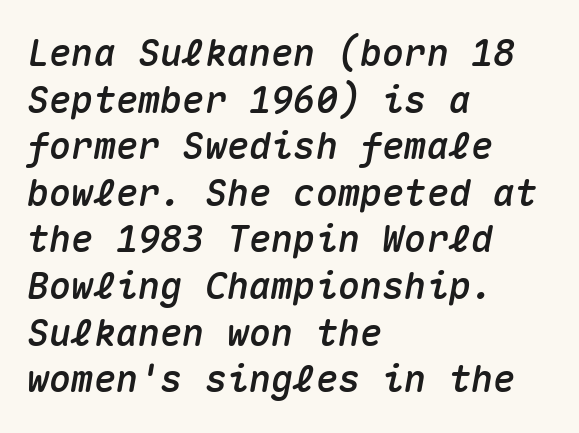
{"italic": "yes", "lean": "right", "slant_degrees": 10, "width": "normal", "stroke_contrast": "medium", "x_height": "medium", "monospaced": "yes", "underline": "no", "align": "left", "line_spacing": "normal", "line_spacing_ratio": 1.26, "letter_spacing": "normal", "letter_spacing_em": 0.0, "glyph_px": 37}
